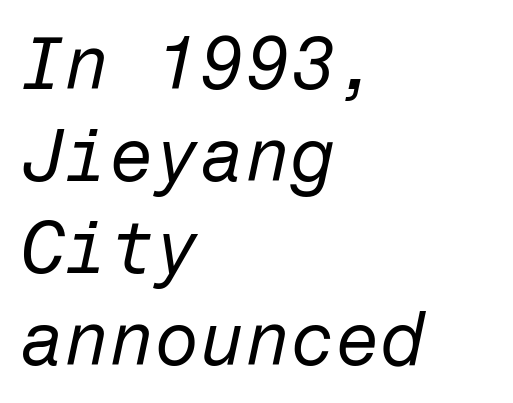
Regarding leading, the lines here are spaced in the standard way. On a weight scale, this lands at 450 or below. One-word summary of the alignment: left. Look at the tracking — it's just the regular setting, nothing added. The axis of the letterforms is tilted away from vertical.
